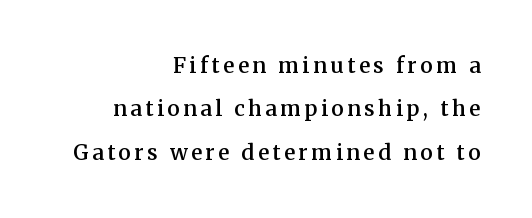
This rendering features lettering with no underline. Do the letters lean? They stand straight. Horizontal alignment here is rightward, an uncommon choice for prose. Does the weight exceed regular? Yes, but only to semibold. Interline gaps are noticeably wide in this sample.
